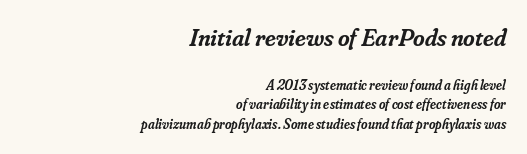
Q: Is the text bold? A: Semi-bold.
Q: Is the text italic (slanted)? A: Yes, it leans right by about 16 degrees.
Q: Is the text underlined? A: No.
Q: How is the paragraph aligned? A: Right-aligned.
Q: Is the spacing between letters normal or unusually wide? A: Normal.
Q: Is the spacing between lines tight, normal or loose? A: Normal.
Q: Which block of text is set in a larger size, the first (top) or the second (bottom)? A: The first (top) one.
